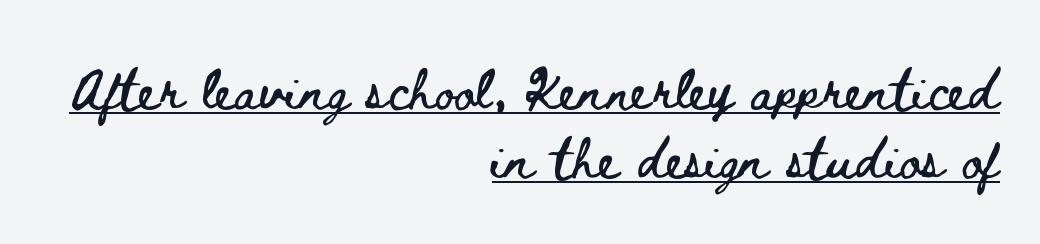
{"width": "wide", "stroke_contrast": "low", "x_height": "small", "monospaced": "no", "underline": "yes", "align": "right", "line_spacing": "normal", "line_spacing_ratio": 1.69, "letter_spacing": "normal", "letter_spacing_em": 0.0, "glyph_px": 41}
